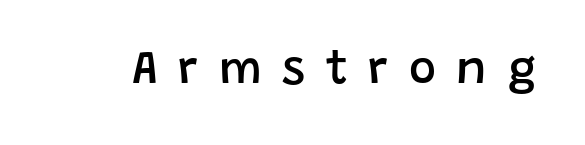
Note: no serifs on the glyphs. Note the varied advance widths — an 'i' is clearly narrower than an 'm'. Compared with an ordinary text face, these strokes are moderately heavier — a semibold. Lines of text with bare space underneath.
